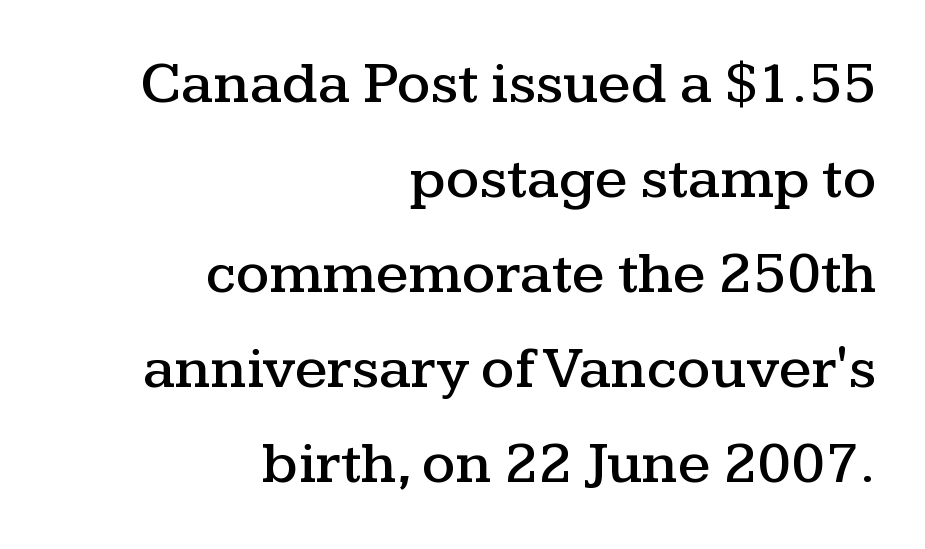
The image shows 59 px wide serif type, upright; set right-aligned, normal line spacing (1.61x), normal letter spacing, not underlined; medium stroke contrast and a medium x-height.
